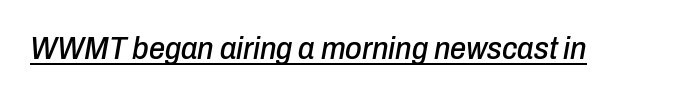
{"italic": "yes", "lean": "right", "slant_degrees": 10, "width": "condensed", "stroke_contrast": "low", "x_height": "medium", "monospaced": "no", "underline": "yes", "letter_spacing": "normal", "letter_spacing_em": 0.0, "glyph_px": 32}
